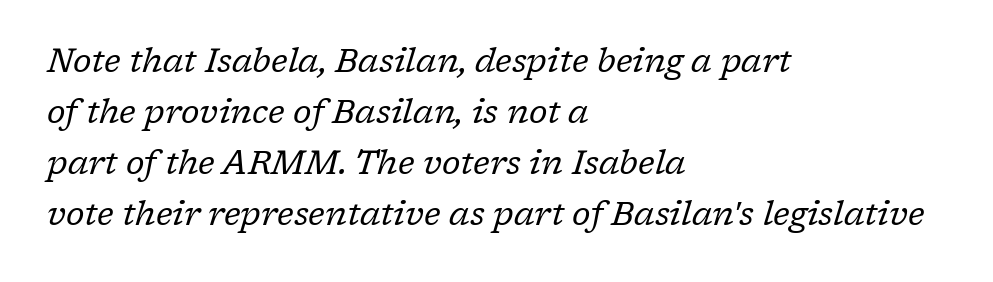
{"serif": "yes", "italic": "yes", "lean": "right", "slant_degrees": 17, "bold": "no", "weight": "regular", "width": "normal", "stroke_contrast": "low", "x_height": "medium", "monospaced": "no", "underline": "no", "align": "left", "line_spacing": "normal", "line_spacing_ratio": 1.55, "letter_spacing": "normal", "letter_spacing_em": 0.0, "glyph_px": 33}
